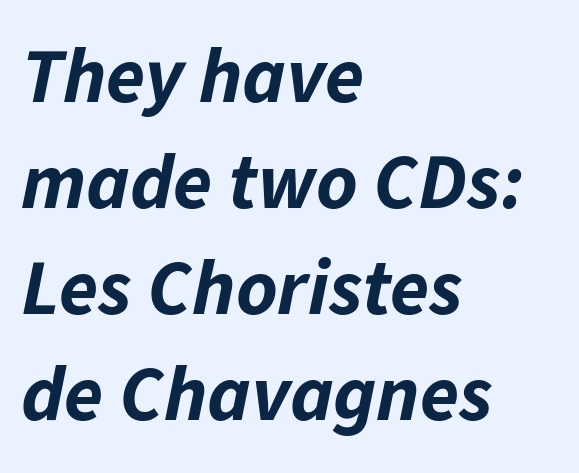
{"italic": "yes", "lean": "right", "slant_degrees": 11, "bold": "yes", "weight": "bold", "width": "normal", "stroke_contrast": "low", "x_height": "medium", "monospaced": "no", "underline": "no", "align": "left", "line_spacing": "normal", "line_spacing_ratio": 1.34, "letter_spacing": "normal", "letter_spacing_em": 0.0, "glyph_px": 79}
